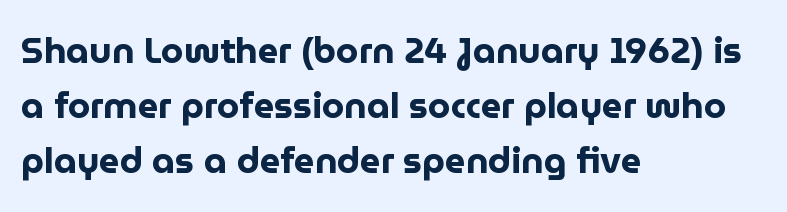
{"serif": "no", "italic": "no", "bold": "yes", "weight": "bold", "width": "normal", "stroke_contrast": "low", "x_height": "medium", "monospaced": "no", "underline": "no", "align": "left", "line_spacing": "normal", "line_spacing_ratio": 1.53, "letter_spacing": "normal", "letter_spacing_em": 0.0, "glyph_px": 36}
